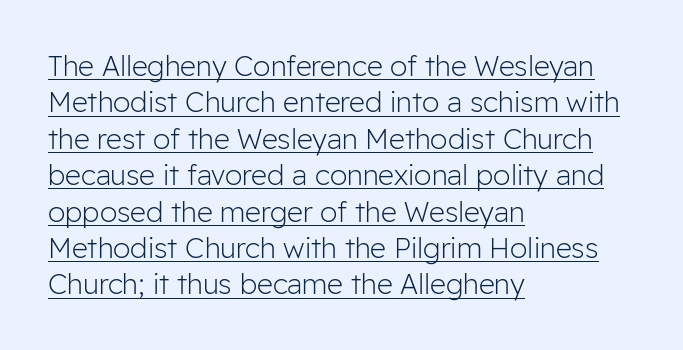
{"serif": "no", "italic": "no", "bold": "no", "weight": "light", "width": "normal", "stroke_contrast": "low", "x_height": "medium", "monospaced": "no", "underline": "yes", "align": "left", "line_spacing": "normal", "line_spacing_ratio": 1.3, "letter_spacing": "normal", "letter_spacing_em": 0.0, "glyph_px": 28}
